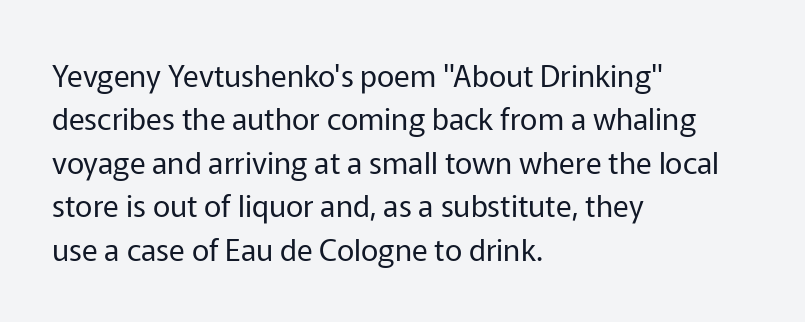
{"serif": "no", "italic": "no", "bold": "no", "weight": "regular", "width": "normal", "stroke_contrast": "low", "x_height": "medium", "monospaced": "no", "underline": "no", "align": "left", "line_spacing": "normal", "line_spacing_ratio": 1.45, "letter_spacing": "normal", "letter_spacing_em": 0.0, "glyph_px": 30}
